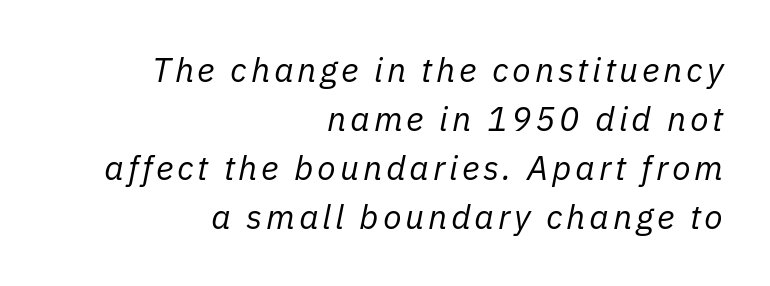
Layout note: lines flush right. The gap between lines stays unmarked. These lines sit exactly where default settings would place them. Slant detected: the letters are inclined. The typeface has the unassuming heft of standard copy or less.
